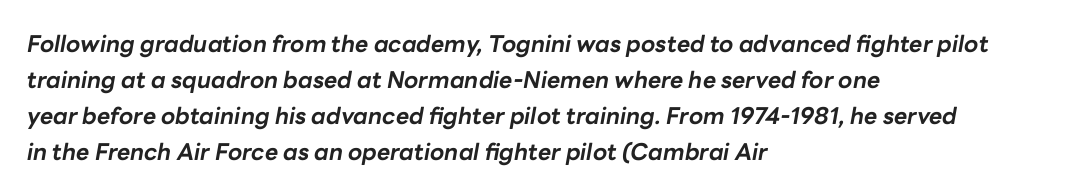
{"italic": "yes", "lean": "right", "slant_degrees": 10, "bold": "yes", "underline": "no", "align": "left", "line_spacing": "normal", "line_spacing_ratio": 1.56, "letter_spacing": "normal", "letter_spacing_em": 0.0, "glyph_px": 23}
